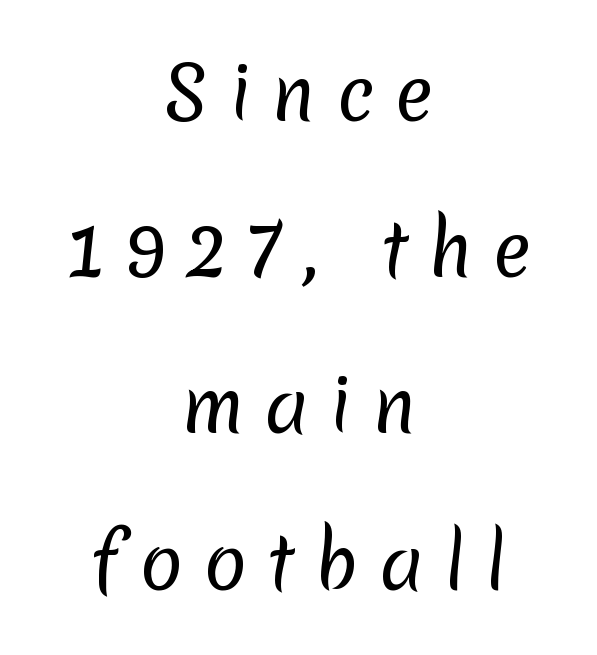
The strokes carry an ordinary text weight at most. Does the copy run flush right? No — it is centered line by line. Glance below the letters and you will spot only blank space. Rows of type keep a wide berth in the vertical direction. There is plenty of visible air inserted between adjacent glyphs.
